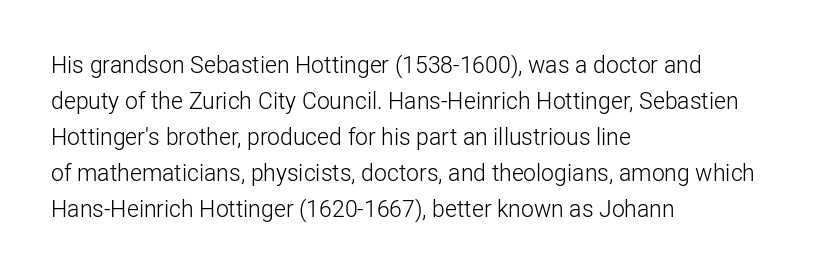
The image shows 23 px text type, upright; set left-aligned, normal line spacing (1.57x), normal letter spacing, not underlined.
